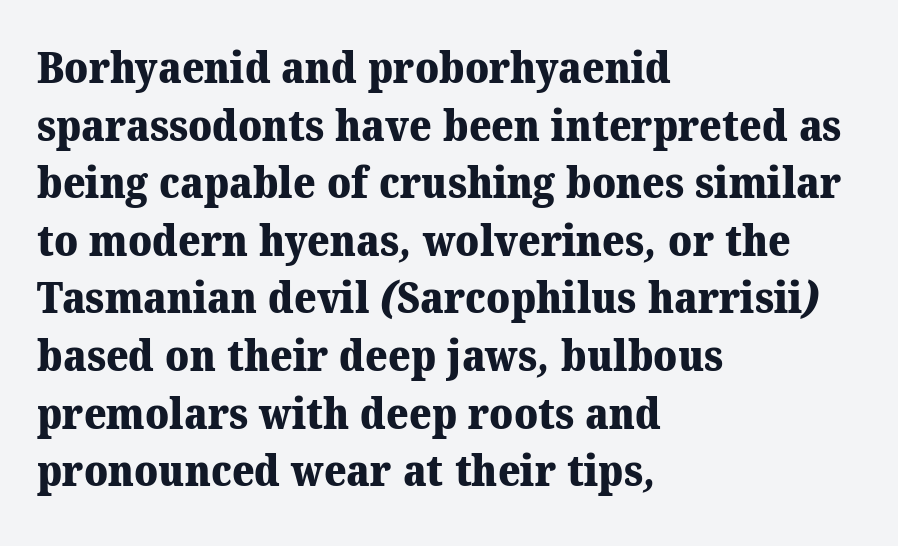
The image shows 43 px heavy serif type; set left-aligned, normal line spacing (1.34x), normal letter spacing, not underlined; medium stroke contrast and a medium x-height.
